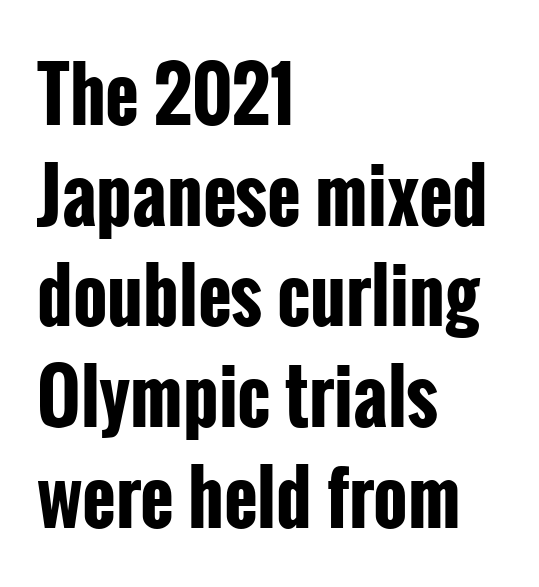
The image shows 73 px bold, condensed sans-serif type, upright; set left-aligned, normal line spacing (1.38x), normal letter spacing, not underlined; low stroke contrast and a medium x-height.
